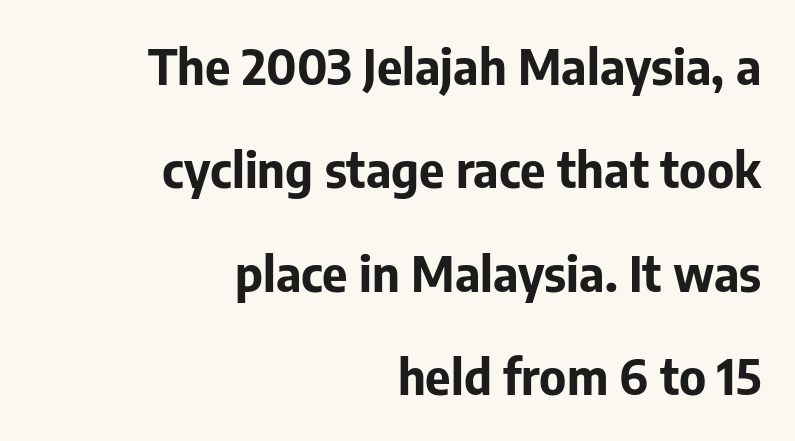
Type style note: lacks serifs. In terms of letterspacing, this is plain default setting. The letters advance in unequal steps, a hallmark of proportional type. The specimen omits any rule beneath the text block's lines. The axis of the letterforms is exactly vertical. The strokes are fattened all the way to bold.
